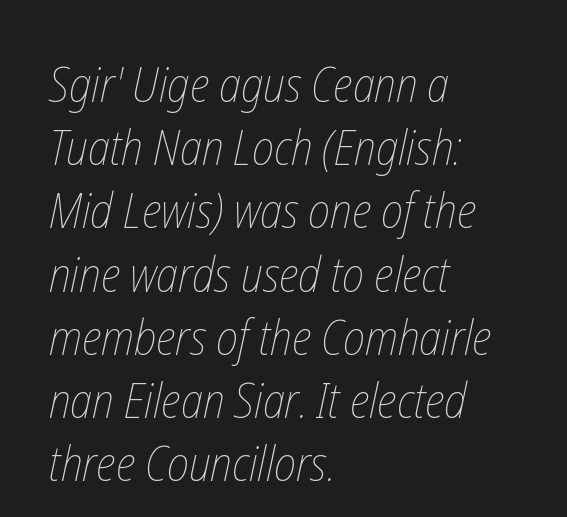
Stems and bowls with no extra thickness — not bold. Type without underlining. Here the glyphs are tracked normally, forming tight word shapes. This rendering uses left alignment, leaving the right contour irregular. The face used here is proportionally spaced, like ordinary book or web type.
